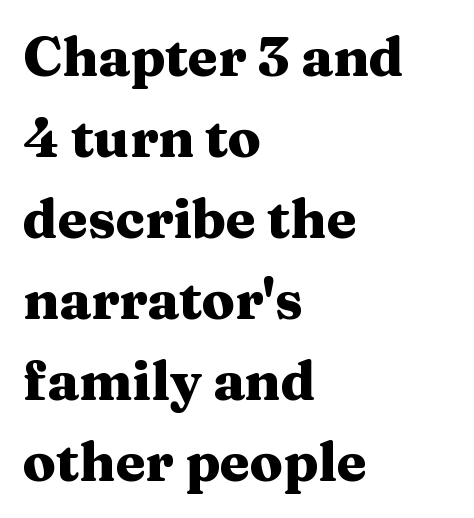
{"serif": "yes", "italic": "no", "bold": "yes", "weight": "heavy", "width": "wide", "stroke_contrast": "medium", "x_height": "medium", "monospaced": "no", "underline": "no", "align": "left", "line_spacing": "normal", "line_spacing_ratio": 1.5, "letter_spacing": "normal", "letter_spacing_em": 0.0, "glyph_px": 54}
